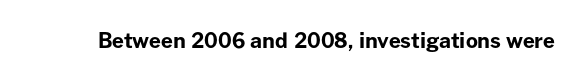
The letterforms sit shoulder to shoulder at normal distance. These lines were composed using upright roman letters. Check the space under the baseline: it is left empty. The sample has been set heavy, in full bold.
